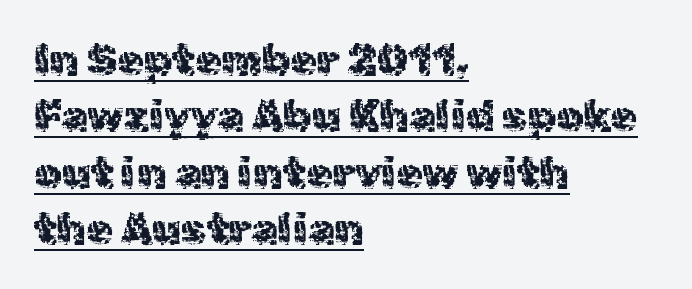
{"serif": "no", "italic": "no", "bold": "no", "weight": "regular", "width": "normal", "x_height": "medium", "monospaced": "no", "underline": "yes", "align": "left", "line_spacing": "normal", "line_spacing_ratio": 1.31, "letter_spacing": "normal", "letter_spacing_em": 0.0, "glyph_px": 43}
